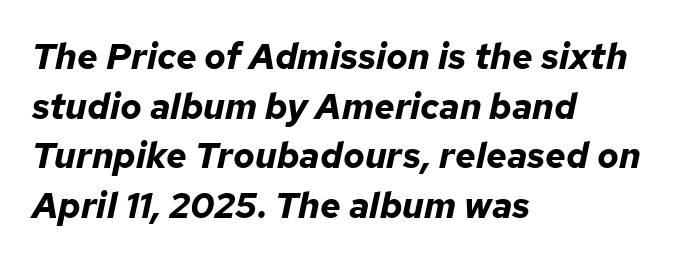
Q: Is the text bold? A: Yes.
Q: Is the text italic (slanted)? A: Yes, it leans right by about 12 degrees.
Q: Is the text underlined? A: No.
Q: How is the paragraph aligned? A: Left-aligned.
Q: Is the spacing between letters normal or unusually wide? A: Normal.
Q: Is the spacing between lines tight, normal or loose? A: Normal.
Q: Width (condensed, normal, or wide)? A: Normal.
Q: Stroke contrast? A: Low.
Q: x-height? A: Medium.
Q: Monospaced? A: No.
